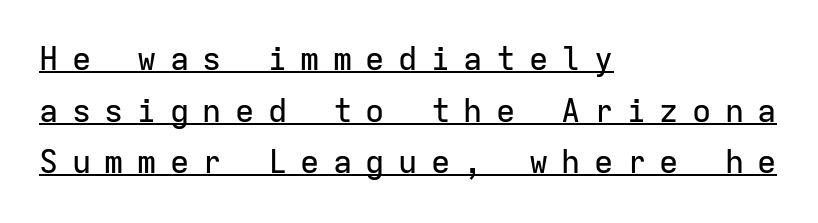
{"serif": "no", "italic": "no", "width": "normal", "stroke_contrast": "low", "x_height": "medium", "monospaced": "yes", "underline": "yes", "align": "left", "line_spacing": "normal", "line_spacing_ratio": 1.61, "letter_spacing": "wide", "letter_spacing_em": 0.42, "glyph_px": 32}
